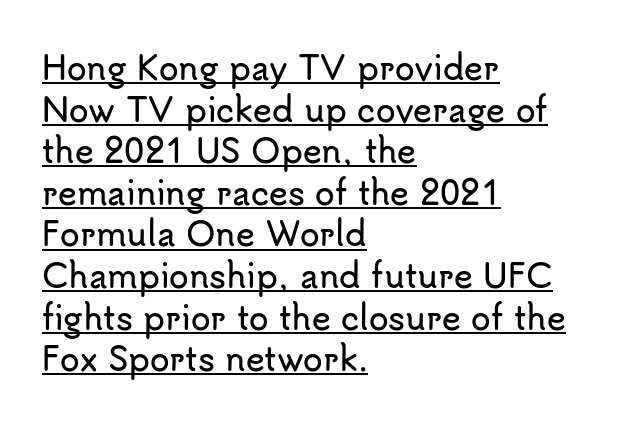
Q: Is the text italic (slanted)? A: No, it is upright.
Q: Is the typeface a serif or a sans-serif typeface? A: Sans-serif.
Q: Is the text underlined? A: Yes.
Q: How is the paragraph aligned? A: Left-aligned.
Q: Is the spacing between letters normal or unusually wide? A: Normal.
Q: Is the spacing between lines tight, normal or loose? A: Normal.
Q: Width (condensed, normal, or wide)? A: Normal.
Q: Stroke contrast? A: Low.
Q: x-height? A: Small.
Q: Monospaced? A: No.
